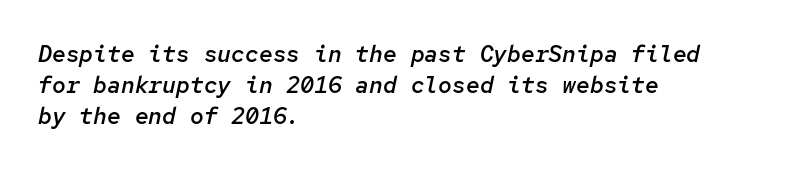
Q: Is the text bold? A: Semi-bold.
Q: Is the text italic (slanted)? A: Yes, it leans right by about 12 degrees.
Q: Is the text underlined? A: No.
Q: How is the paragraph aligned? A: Left-aligned.
Q: Is the spacing between letters normal or unusually wide? A: Normal.
Q: Is the spacing between lines tight, normal or loose? A: Normal.
